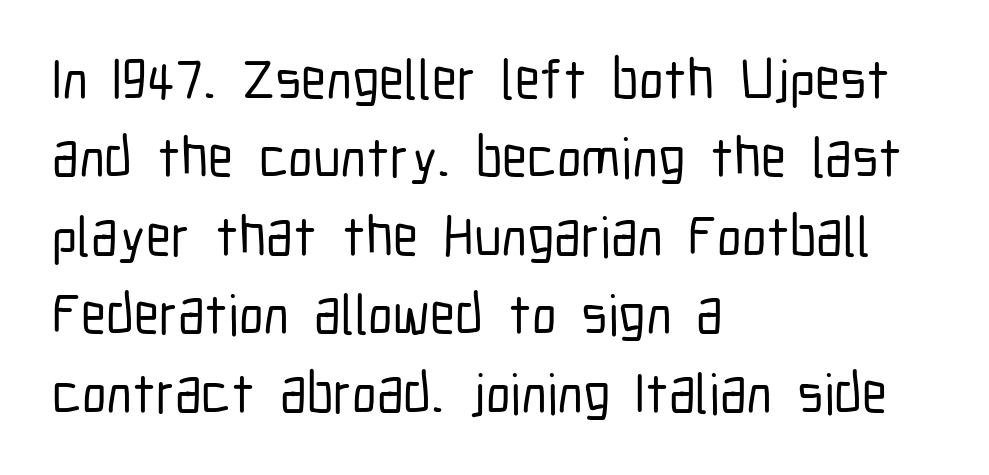
Q: Is the text italic (slanted)? A: No, it is upright.
Q: Is the typeface a serif or a sans-serif typeface? A: Sans-serif.
Q: Is the text underlined? A: No.
Q: How is the paragraph aligned? A: Left-aligned.
Q: Is the spacing between letters normal or unusually wide? A: Normal.
Q: Is the spacing between lines tight, normal or loose? A: Normal.
Q: Width (condensed, normal, or wide)? A: Condensed.
Q: Stroke contrast? A: Low.
Q: x-height? A: Medium.
Q: Monospaced? A: No.
